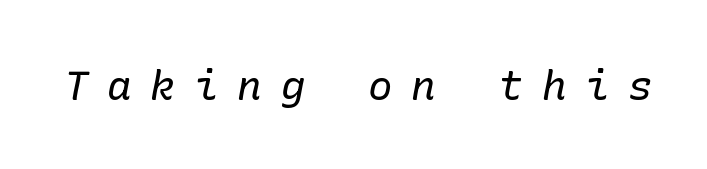
Q: Is the text bold? A: No.
Q: Is the text italic (slanted)? A: Yes, it leans right by about 10 degrees.
Q: Is the typeface a serif or a sans-serif typeface? A: Sans-serif.
Q: Is the text underlined? A: No.
Q: Is the spacing between letters normal or unusually wide? A: Unusually wide.
Q: Width (condensed, normal, or wide)? A: Normal.
Q: Stroke contrast? A: Low.
Q: x-height? A: Medium.
